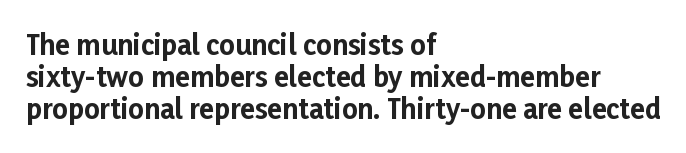
Q: Is the text bold? A: Yes.
Q: Is the text italic (slanted)? A: No, it is upright.
Q: Is the text underlined? A: No.
Q: How is the paragraph aligned? A: Left-aligned.
Q: Is the spacing between letters normal or unusually wide? A: Normal.
